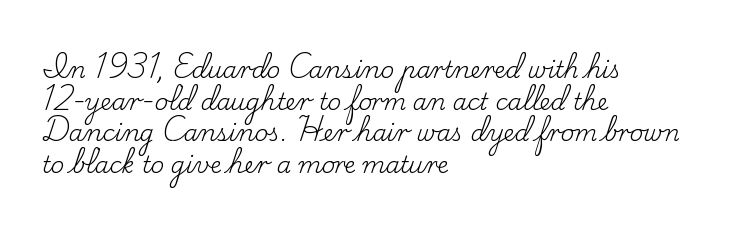
Line spacing here is normal. The text block is weighted toward the left margin, trailing off unevenly rightward. Lines of text with bare space underneath. Nothing unusual about the tracking: characters are spaced as the font intends. A quiet, ordinary-to-light weight characterises the typeface.
